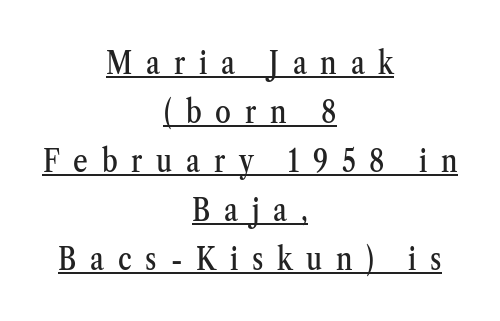
The image shows 32 px condensed serif type, upright; set centered, normal line spacing (1.53x), unusually wide letter spacing (+0.43 em), underlined; medium stroke contrast and a medium x-height.
